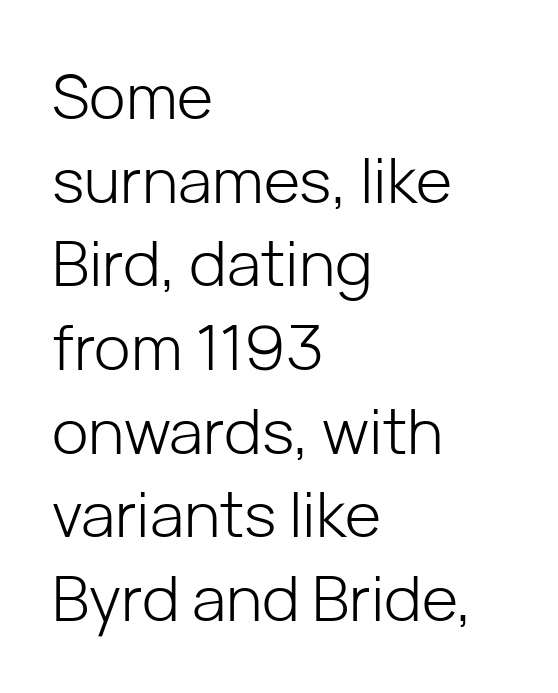
The image shows 62 px light sans-serif type, upright; set left-aligned, normal line spacing (1.35x), normal letter spacing, not underlined; low stroke contrast and a medium x-height.
